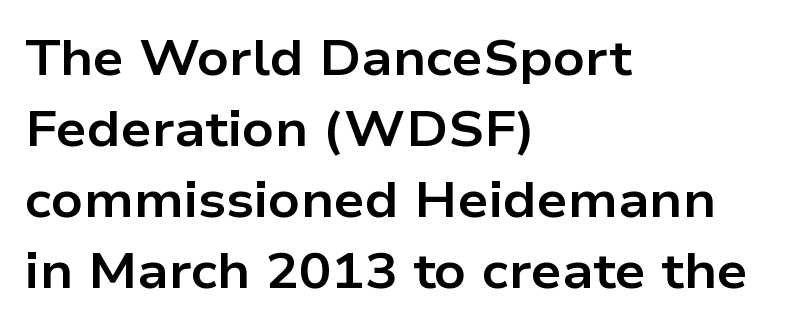
{"serif": "no", "italic": "no", "bold": "yes", "weight": "bold", "width": "wide", "stroke_contrast": "low", "x_height": "medium", "monospaced": "no", "underline": "no", "align": "left", "line_spacing": "normal", "line_spacing_ratio": 1.45, "letter_spacing": "normal", "letter_spacing_em": 0.0, "glyph_px": 49}
